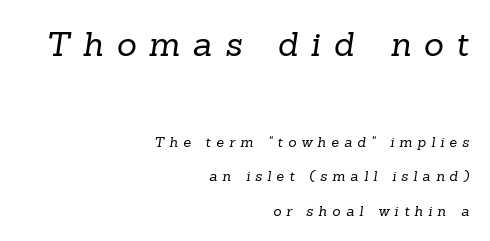
Substantial extra tracking has been applied to these lines. The compositor pushed each line to the right boundary. Check under the words: just untouched page. Summary of vertical rhythm: relaxed, with wide interline spacing. This is serif lettering, the kind often seen in printed books.
